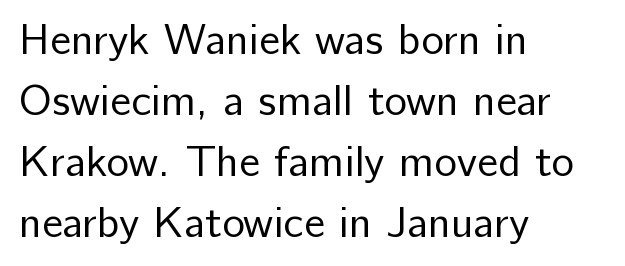
No extra tracking has been applied to these lines. All the whitespace from short lines collects on the right. Lines of text with bare space underneath. Letters have the restrained weight of plain body copy at most.
